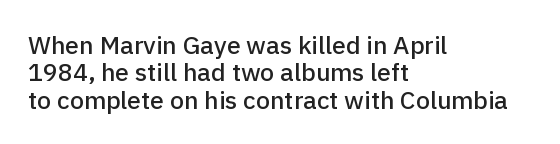
{"italic": "no", "underline": "no", "align": "left", "line_spacing": "tight", "line_spacing_ratio": 1.1, "letter_spacing": "normal", "letter_spacing_em": 0.0, "glyph_px": 25}
